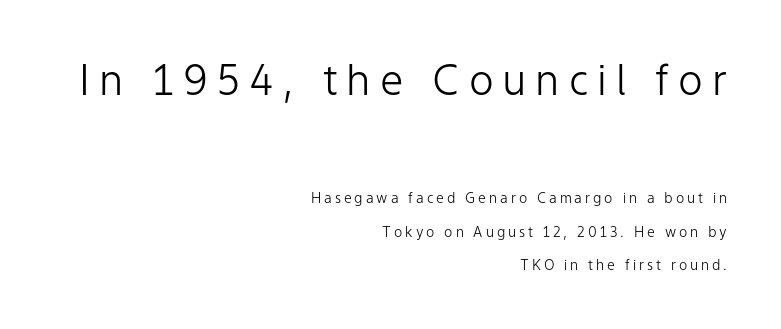
Short and long lines alike share a common ending point at right. Stroke mass is kept to a normal reading level or below. Anything drawn beneath the words? Only blank space. The passage shown begins with its larger block and ends with its smaller one. Check where the strokes stop: nothing finishes them off — pure sans.
